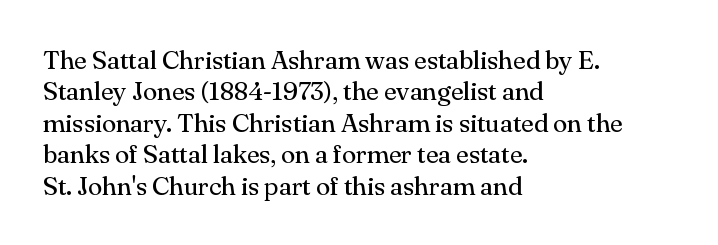
Q: Is the text bold? A: No.
Q: Is the text italic (slanted)? A: No, it is upright.
Q: Is the text underlined? A: No.
Q: How is the paragraph aligned? A: Left-aligned.
Q: Is the spacing between letters normal or unusually wide? A: Normal.
